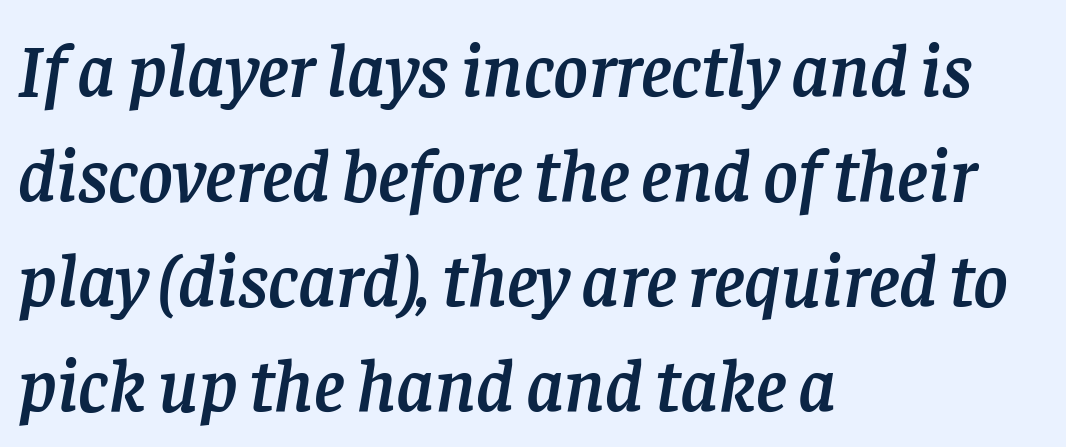
The image shows 75 px serif type, italic (leaning right); set left-aligned, normal line spacing (1.4x), normal letter spacing, not underlined; low stroke contrast and a large x-height.
